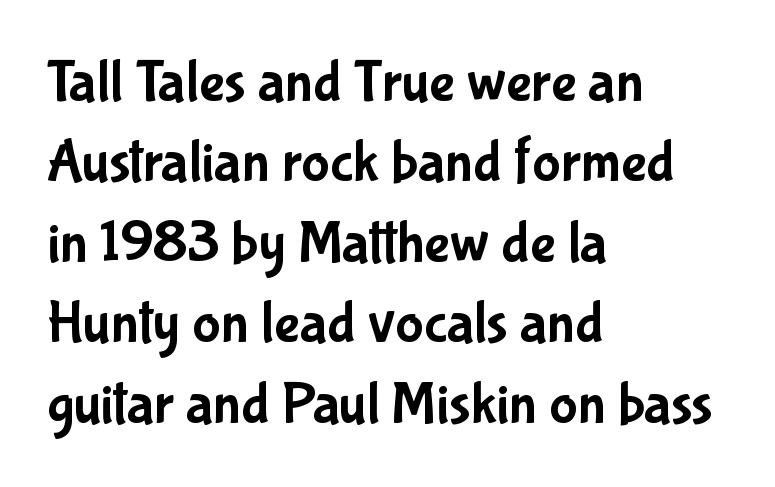
Here the designer chose a conventional face with non-uniform glyph widths. Examine the stroke ends and you'll find no serifs. Italic? Not at all — the glyphs are vertical. The compositor pushed each line to the left boundary. Standard letterfit; no display-style spreading of the glyphs.
